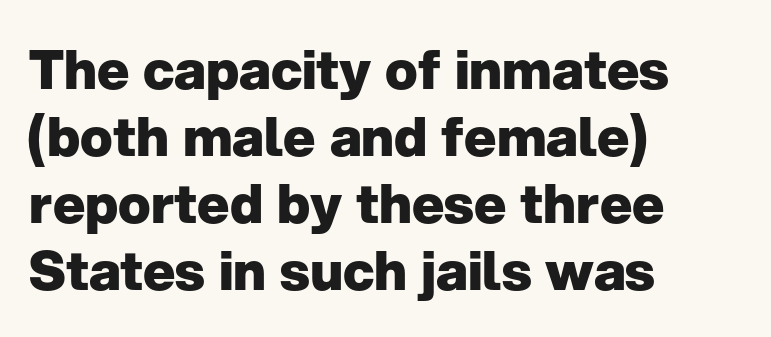
The image shows 54 px heavy sans-serif type, upright; set left-aligned, line spacing 1.24x, normal letter spacing, not underlined; low stroke contrast and a medium x-height.
